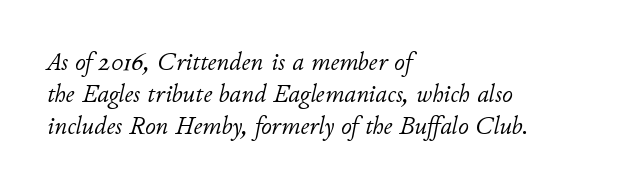
Think standard paragraph weight, or any step lighter than that. Short and long lines alike share a common starting point at left. You could call the tracking neutral — neither tight nor loose. Quick note: underline off.
